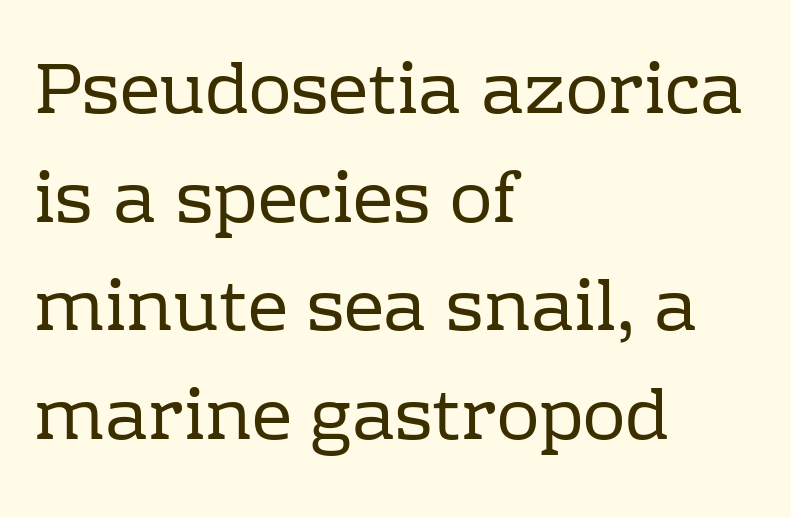
Q: Is the text bold? A: No.
Q: Is the text italic (slanted)? A: No, it is upright.
Q: Is the typeface a serif or a sans-serif typeface? A: Serif.
Q: Is the text underlined? A: No.
Q: How is the paragraph aligned? A: Left-aligned.
Q: Is the spacing between letters normal or unusually wide? A: Normal.
Q: Is the spacing between lines tight, normal or loose? A: Normal.
Q: Width (condensed, normal, or wide)? A: Normal.
Q: Stroke contrast? A: Low.
Q: x-height? A: Medium.
Q: Monospaced? A: No.
